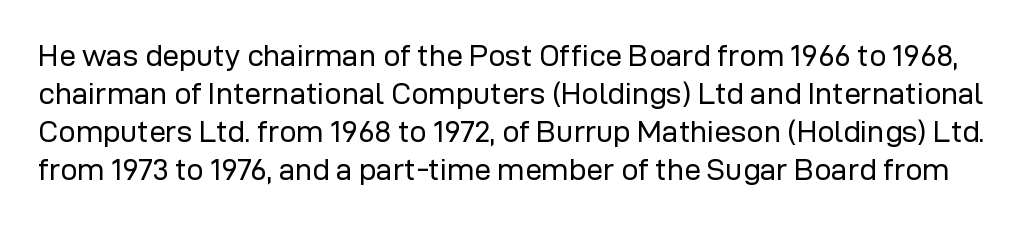
These lines are composed in type without serifs. Rows of type keep a routine distance in the vertical direction. The line texture is even and compact thanks to regular tracking. Check under the words: just untouched page. Quick note: not italic, upright. Is the stroke heavy? The answer is a plain regular-or-lighter.
